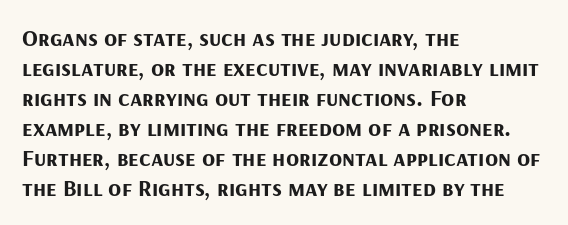
The characters look thick and weighty, a clear bold. Rows of type keep a routine distance in the vertical direction. Each word holds together tightly as a unit, with standard inter-letter gaps. Does the copy run flush right? No — it runs flush left. Beneath every word, the page is bare.
